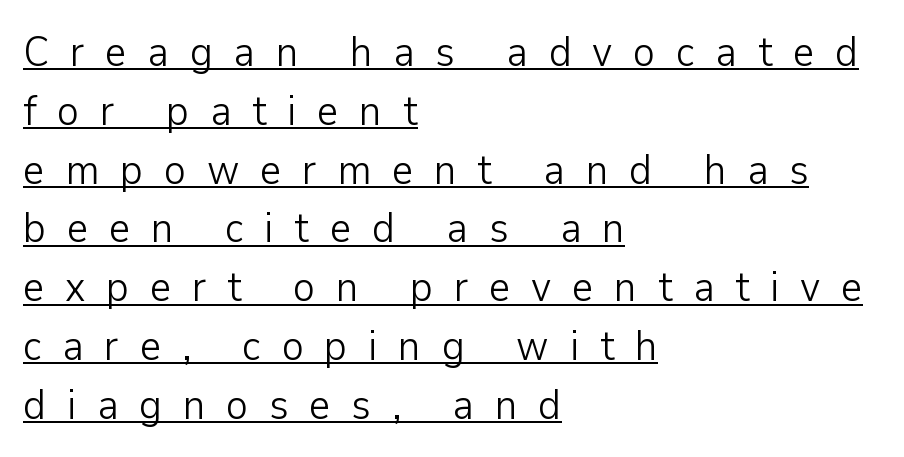
{"serif": "no", "italic": "no", "bold": "no", "weight": "light", "width": "normal", "stroke_contrast": "low", "x_height": "medium", "monospaced": "no", "underline": "yes", "align": "left", "line_spacing": "normal", "line_spacing_ratio": 1.4, "letter_spacing": "wide", "letter_spacing_em": 0.49, "glyph_px": 42}
